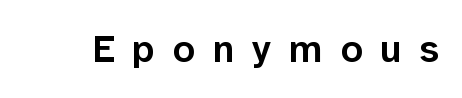
The image shows 39 px semibold sans-serif type, upright; set unusually wide letter spacing (+0.45 em), not underlined; low stroke contrast and a medium x-height.
